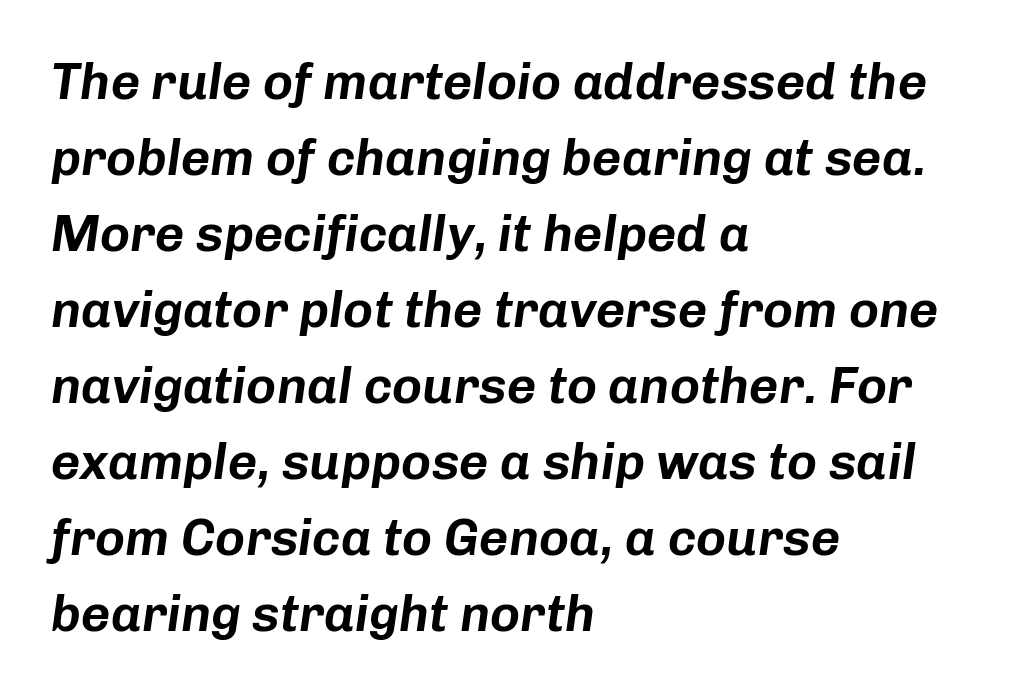
Q: Is the text italic (slanted)? A: Yes, it leans right by about 8 degrees.
Q: Is the text underlined? A: No.
Q: How is the paragraph aligned? A: Left-aligned.
Q: Is the spacing between letters normal or unusually wide? A: Normal.
Q: Is the spacing between lines tight, normal or loose? A: Normal.
Q: Width (condensed, normal, or wide)? A: Normal.
Q: Stroke contrast? A: Low.
Q: x-height? A: Medium.
Q: Monospaced? A: No.
